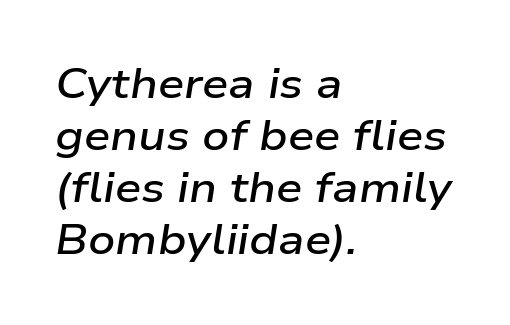
Typeset ragged right — the left edge is the straight one. Decoration check: the copy has no underline. Letter spacing: default. Each letter keeps its own natural width here, so spacing adapts to shape.
